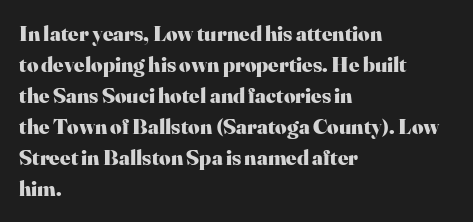
Q: Is the text bold? A: Yes.
Q: Is the text italic (slanted)? A: No, it is upright.
Q: Is the text underlined? A: No.
Q: How is the paragraph aligned? A: Left-aligned.
Q: Is the spacing between letters normal or unusually wide? A: Normal.
Q: Is the spacing between lines tight, normal or loose? A: Normal.
